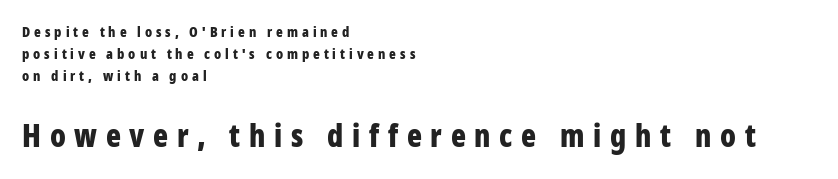
The image shows 31 px bold, condensed sans-serif type, upright; set left-aligned, normal line spacing (1.57x), unusually wide letter spacing (+0.28 em), not underlined; the second (bottom) block is 2.21x larger; low stroke contrast and a medium x-height.
